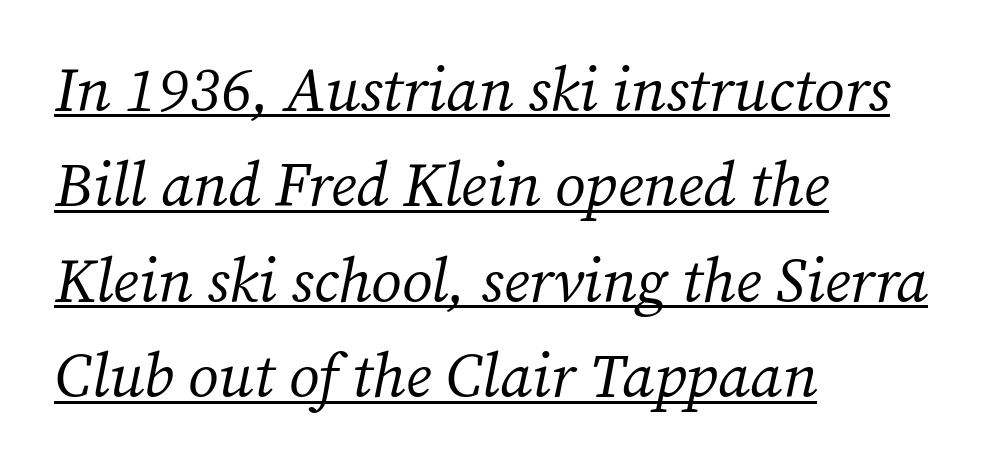
Italic? Definitely — the glyphs are oblique. Compared with typical body copy, the letter spacing here is the same. The passage shown is not bold in any degree. Looks like regular typesetting: each glyph gets only the width it needs. Is this a sans? No — the strokes have serifs.
